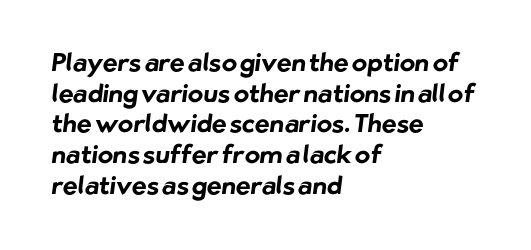
Q: Is the text bold? A: Yes.
Q: Is the text underlined? A: No.
Q: How is the paragraph aligned? A: Left-aligned.
Q: Is the spacing between letters normal or unusually wide? A: Normal.
